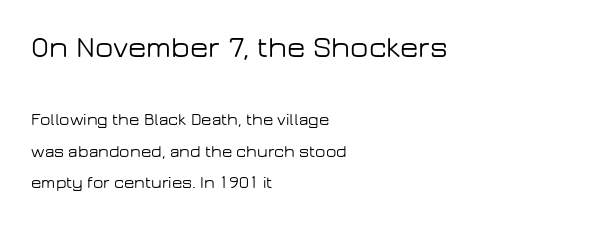
Q: Is the text italic (slanted)? A: No, it is upright.
Q: Is the typeface a serif or a sans-serif typeface? A: Sans-serif.
Q: Is the text underlined? A: No.
Q: How is the paragraph aligned? A: Left-aligned.
Q: Is the spacing between letters normal or unusually wide? A: Normal.
Q: Which block of text is set in a larger size, the first (top) or the second (bottom)? A: The first (top) one.
Q: Width (condensed, normal, or wide)? A: Wide.
Q: Stroke contrast? A: Low.
Q: x-height? A: Medium.
Q: Monospaced? A: No.
